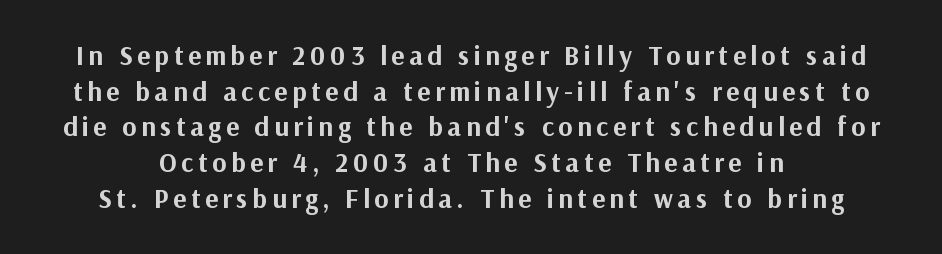
The image shows 27 px bold type, upright; set normal line spacing (1.32x), not underlined.
